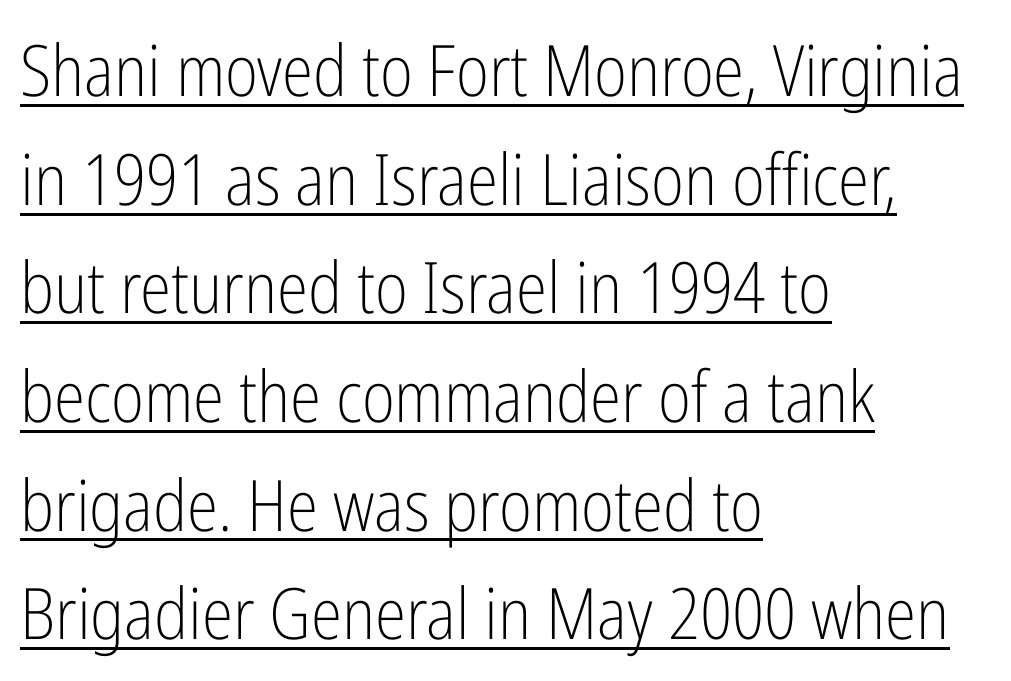
A typesetter would call this zero additional tracking. Descenders here cross a horizontal rule under the line. Where is the straight margin? On the left. The letters advance in unequal steps, a hallmark of proportional type. Vertical strokes here are truly vertical.
